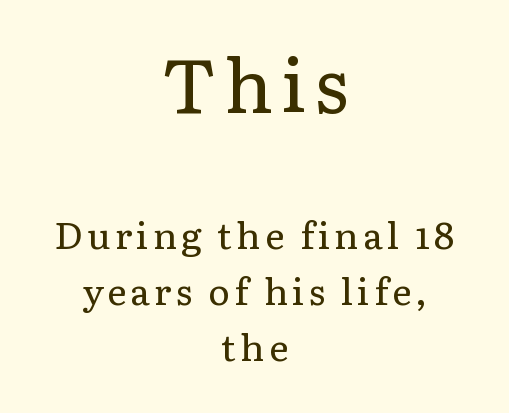
{"serif": "yes", "italic": "no", "bold": "no", "weight": "regular", "width": "normal", "stroke_contrast": "low", "x_height": "medium", "monospaced": "no", "underline": "no", "align": "center", "line_spacing": "normal", "line_spacing_ratio": 1.51, "larger_block": "first", "size_ratio": 2.0, "glyph_px": 74}
